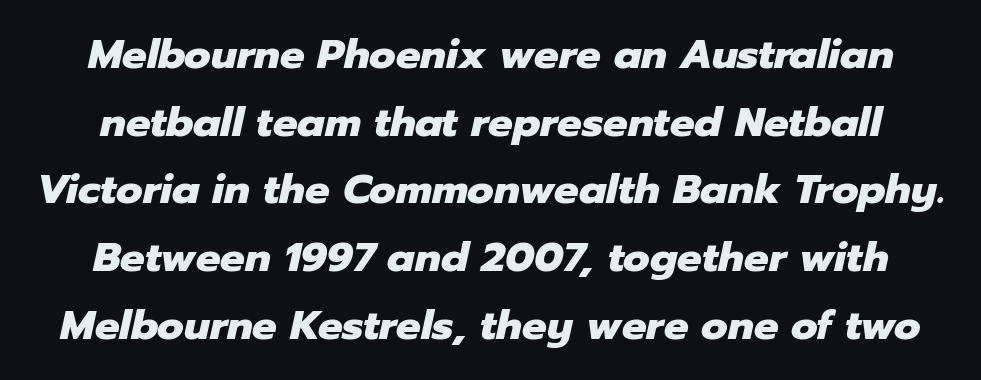
Q: Is the text bold? A: Yes.
Q: Is the text italic (slanted)? A: Yes, it leans right by about 12 degrees.
Q: Is the text underlined? A: No.
Q: Is the spacing between letters normal or unusually wide? A: Normal.
Q: Is the spacing between lines tight, normal or loose? A: Normal.
Q: Width (condensed, normal, or wide)? A: Normal.
Q: Stroke contrast? A: Low.
Q: x-height? A: Medium.
Q: Monospaced? A: No.
